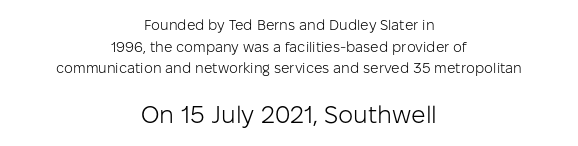
The rendering keeps characters at their native spacing. Only glyphs here, with clear space below each row. Quick note: interline space is typical. The more generous point size was reserved for the lower chunk. Do the letters lean? They stand straight. The typeface has the unassuming heft of standard copy or less.
